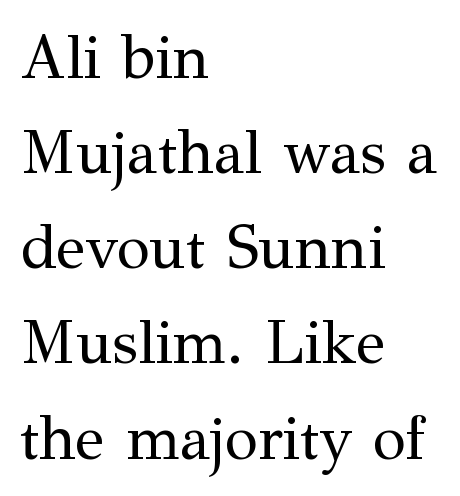
{"serif": "yes", "italic": "no", "bold": "no", "weight": "regular", "width": "normal", "stroke_contrast": "medium", "x_height": "medium", "monospaced": "no", "underline": "no", "align": "left", "line_spacing": "normal", "line_spacing_ratio": 1.56, "letter_spacing": "normal", "letter_spacing_em": 0.0, "glyph_px": 61}
